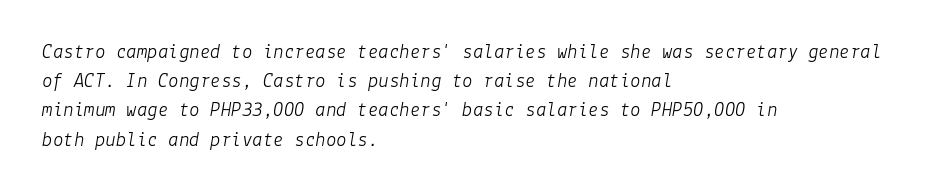
{"italic": "yes", "lean": "right", "slant_degrees": 9, "bold": "no", "underline": "no", "align": "left", "line_spacing": "normal", "line_spacing_ratio": 1.39, "letter_spacing": "normal", "letter_spacing_em": 0.0, "glyph_px": 21}
